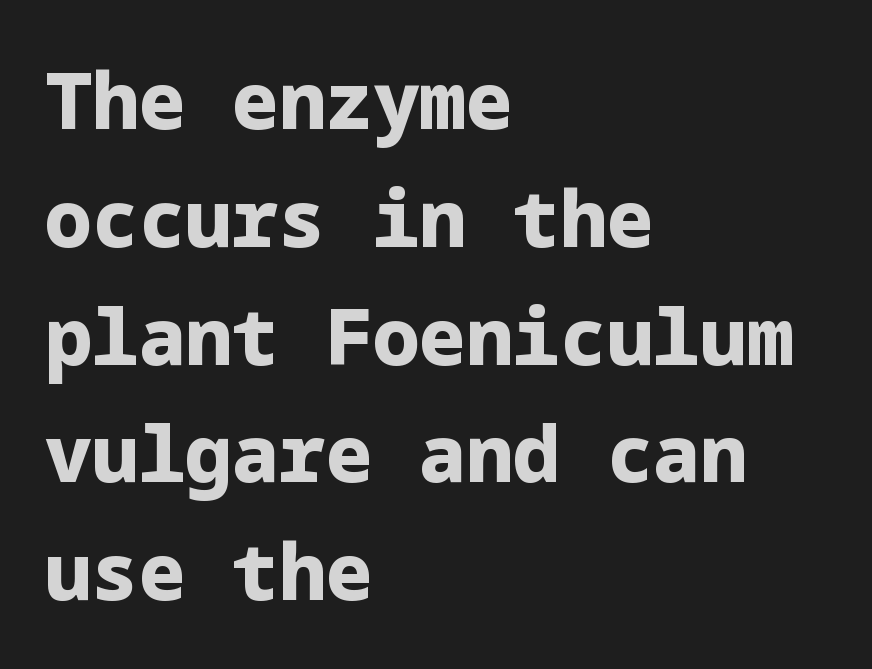
Q: Is the text bold? A: Yes.
Q: Is the text italic (slanted)? A: No, it is upright.
Q: Is the typeface a serif or a sans-serif typeface? A: Sans-serif.
Q: Is the text underlined? A: No.
Q: How is the paragraph aligned? A: Left-aligned.
Q: Is the spacing between letters normal or unusually wide? A: Normal.
Q: Is the spacing between lines tight, normal or loose? A: Normal.
Q: Width (condensed, normal, or wide)? A: Normal.
Q: Stroke contrast? A: Low.
Q: x-height? A: Medium.
